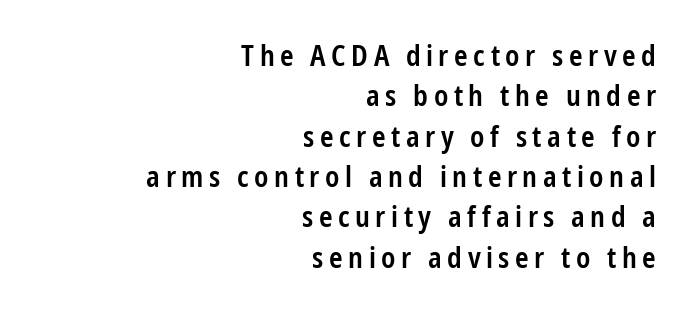
Descenders hang freely into open space. In CSS terms this would be text-align: right. Serifs: no, the terminals of the letterforms are clean. Horizontal bands of white between lines are of average thickness. Strokes here are thickened, but only to semibold level.
